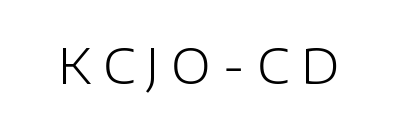
A bare baseline throughout the passage. Each stroke keeps to a modest, everyday thickness or less. Style check: upright. You could only call the tracking loose — the letters float apart. The face used here is proportionally spaced, like ordinary book or web type.
